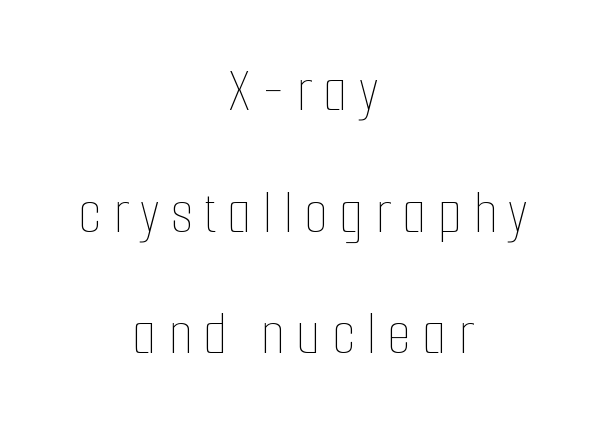
Looks like regular typesetting: each glyph gets only the width it needs. Has an underline been added? It has not. Is there much room between lines? Yes — plenty of vertical air separates them. The face looks like a standard text weight, possibly lighter.
